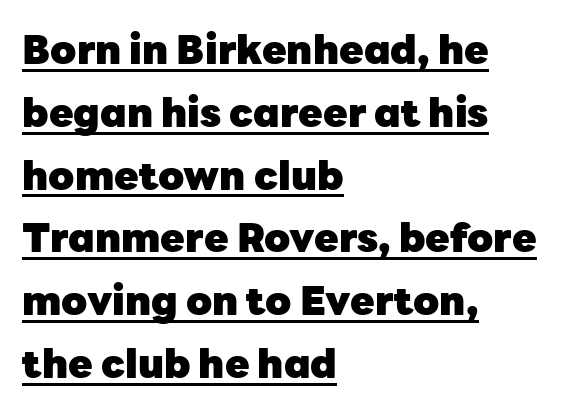
The face used here is rendered with its standard letterfit. Is there any slant? The stems are plumb. Every letter is thick-stroked: bold, no question. Caption: multi-line text, flush left, ragged right. Here the designer chose a conventional face with non-uniform glyph widths. This is sans-serif lettering, the kind often seen on screens and signage.
